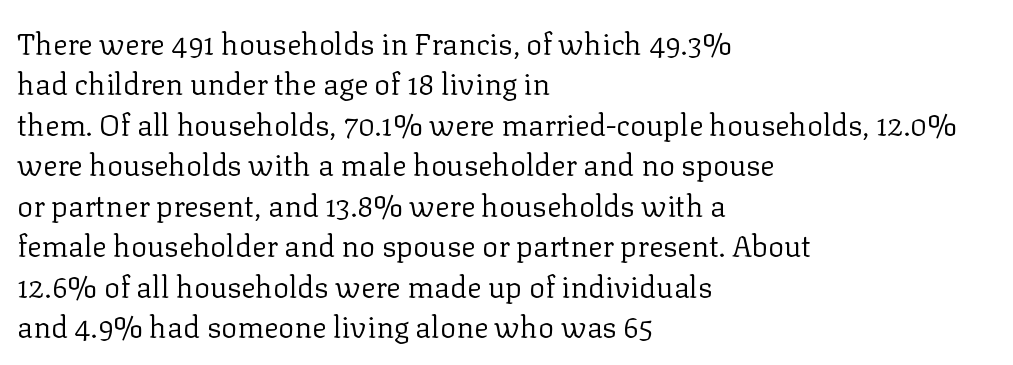
The image shows 30 px regular-weight serif type, upright; set left-aligned, normal line spacing (1.35x), normal letter spacing, not underlined; low stroke contrast and a medium x-height.
